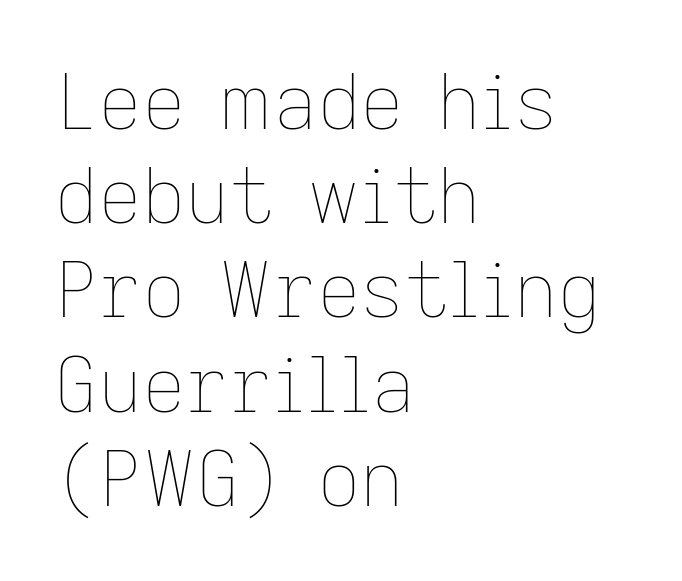
{"italic": "no", "bold": "no", "weight": "thin", "width": "normal", "stroke_contrast": "low", "x_height": "medium", "monospaced": "no", "underline": "no", "align": "left", "line_spacing_ratio": 1.24, "letter_spacing": "normal", "letter_spacing_em": 0.0, "glyph_px": 76}
